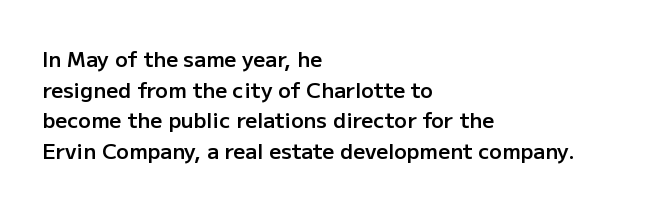
Look at the tracking — it's just the regular setting, nothing added. Normally led — the rows are evenly, conventionally spaced. The paragraph has a hard left edge and a soft right edge. Notice how the stems are strictly vertical — no italics here.
